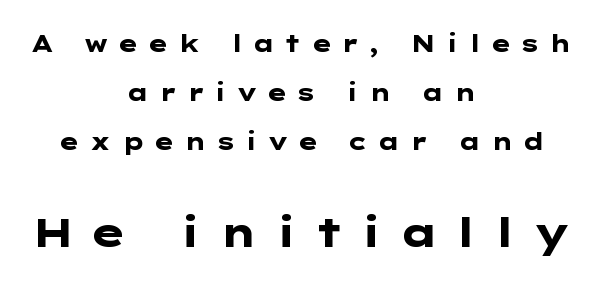
The image shows 40 px heavy, wide sans-serif type, upright; set centered, loose line spacing (2.12x), unusually wide letter spacing (+0.37 em), not underlined; the second (bottom) block is 1.74x larger; low stroke contrast and a medium x-height.
